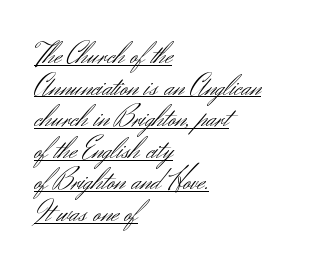
The image shows 31 px light sans-serif type; set left-aligned, tight line spacing (1.02x), normal letter spacing, underlined; medium stroke contrast and a small x-height.
